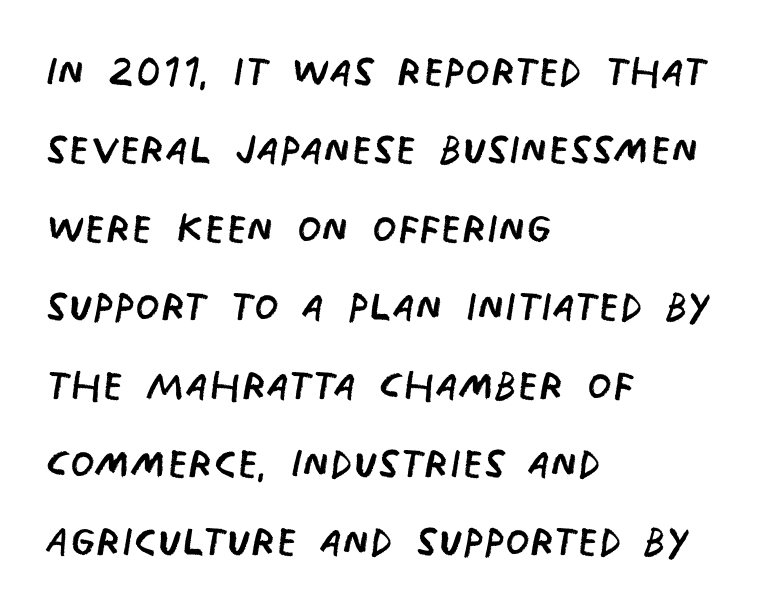
The image shows 56 px regular-weight, condensed sans-serif type; set left-aligned, normal line spacing (1.4x), normal letter spacing, not underlined; low stroke contrast and a large x-height.
